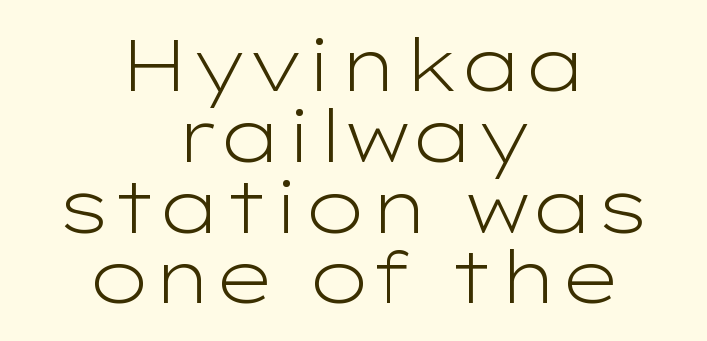
Q: Is the text bold? A: No.
Q: Is the text italic (slanted)? A: No, it is upright.
Q: Is the typeface a serif or a sans-serif typeface? A: Sans-serif.
Q: Is the text underlined? A: No.
Q: How is the paragraph aligned? A: Centered.
Q: Is the spacing between letters normal or unusually wide? A: Normal.
Q: Is the spacing between lines tight, normal or loose? A: Tight.
Q: Width (condensed, normal, or wide)? A: Wide.
Q: Stroke contrast? A: Low.
Q: x-height? A: Medium.
Q: Monospaced? A: No.
